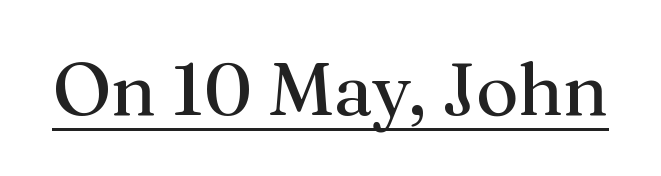
This sample has the flowing, uneven cadence of proportional lettering. Underlined type. Notice how the stems are strictly vertical — no italics here. The face used here is seriffed, in the tradition of book romans.
